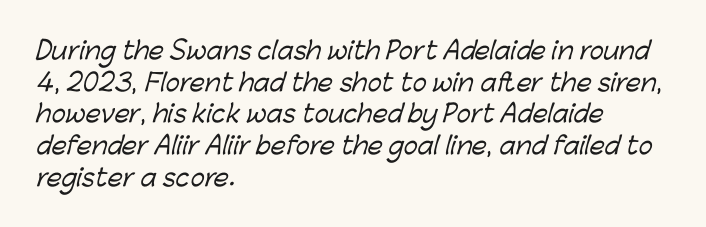
{"underline": "no", "align": "left", "line_spacing": "normal", "line_spacing_ratio": 1.32, "letter_spacing": "normal", "letter_spacing_em": 0.0, "glyph_px": 24}
